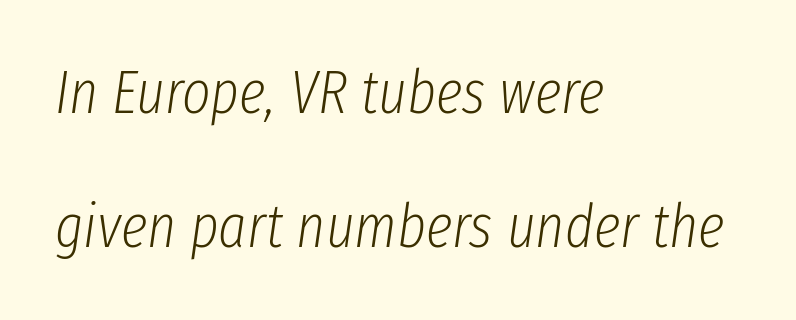
Look at the tracking — it's just the regular setting, nothing added. Check under the words: just untouched page. This sample trades compactness for vertical openness between lines. Where is the straight margin? On the left. Would a proofreader flag this as italicized? Yes. Do the characters align in a grid? No, the font is proportional.
